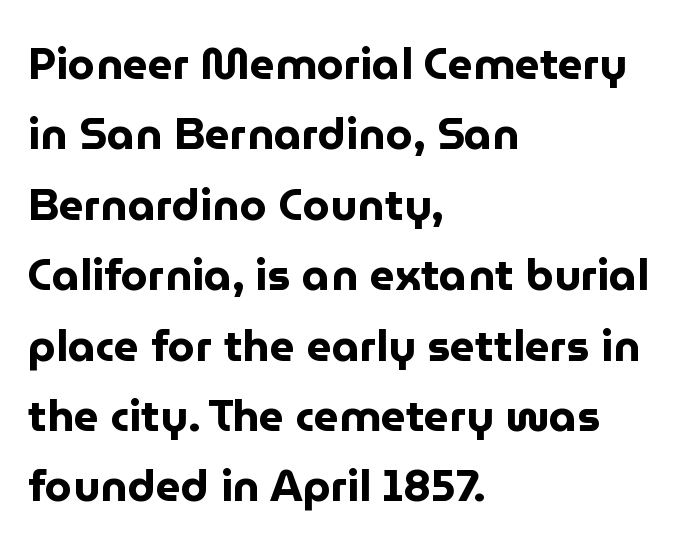
Q: Is the text bold? A: Yes.
Q: Is the text italic (slanted)? A: No, it is upright.
Q: Is the typeface a serif or a sans-serif typeface? A: Sans-serif.
Q: Is the text underlined? A: No.
Q: How is the paragraph aligned? A: Left-aligned.
Q: Is the spacing between letters normal or unusually wide? A: Normal.
Q: Is the spacing between lines tight, normal or loose? A: Normal.
Q: Width (condensed, normal, or wide)? A: Normal.
Q: Stroke contrast? A: Low.
Q: x-height? A: Medium.
Q: Monospaced? A: No.
